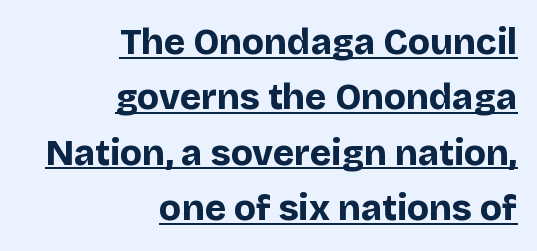
{"serif": "no", "italic": "no", "bold": "yes", "weight": "bold", "width": "normal", "stroke_contrast": "low", "x_height": "large", "monospaced": "no", "underline": "yes", "align": "right", "line_spacing": "normal", "line_spacing_ratio": 1.54, "letter_spacing": "normal", "letter_spacing_em": 0.0, "glyph_px": 36}
